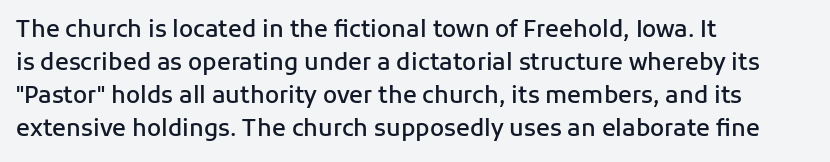
{"italic": "no", "bold": "semi", "underline": "no", "align": "left", "line_spacing": "normal", "line_spacing_ratio": 1.43, "letter_spacing": "normal", "letter_spacing_em": 0.0, "glyph_px": 23}
